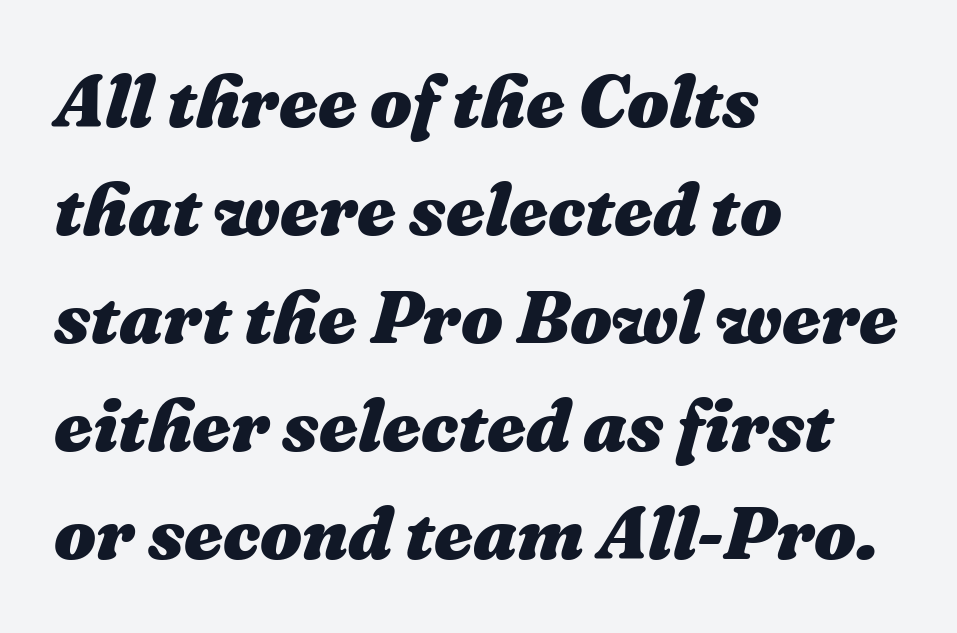
Q: Is the text bold? A: Yes.
Q: Is the text italic (slanted)? A: Yes, it leans right by about 16 degrees.
Q: Is the text underlined? A: No.
Q: How is the paragraph aligned? A: Left-aligned.
Q: Is the spacing between letters normal or unusually wide? A: Normal.
Q: Is the spacing between lines tight, normal or loose? A: Normal.
Q: Width (condensed, normal, or wide)? A: Normal.
Q: Stroke contrast? A: Medium.
Q: x-height? A: Medium.
Q: Monospaced? A: No.
